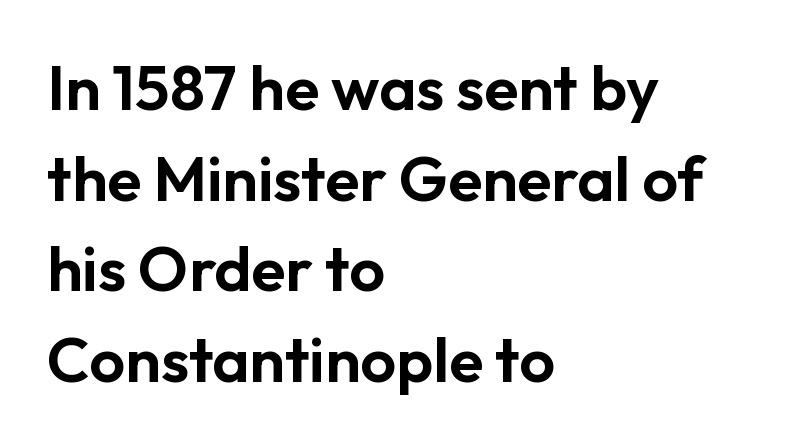
There is no visible air inserted between adjacent glyphs. Grotesque or geometric, the face here clearly has no serifs. Ascenders rise straight up at ninety degrees. The paragraph shown leans on its left margin. This sample keeps an unexceptional amount of space between lines. The letters advance in unequal steps, a hallmark of proportional type.
